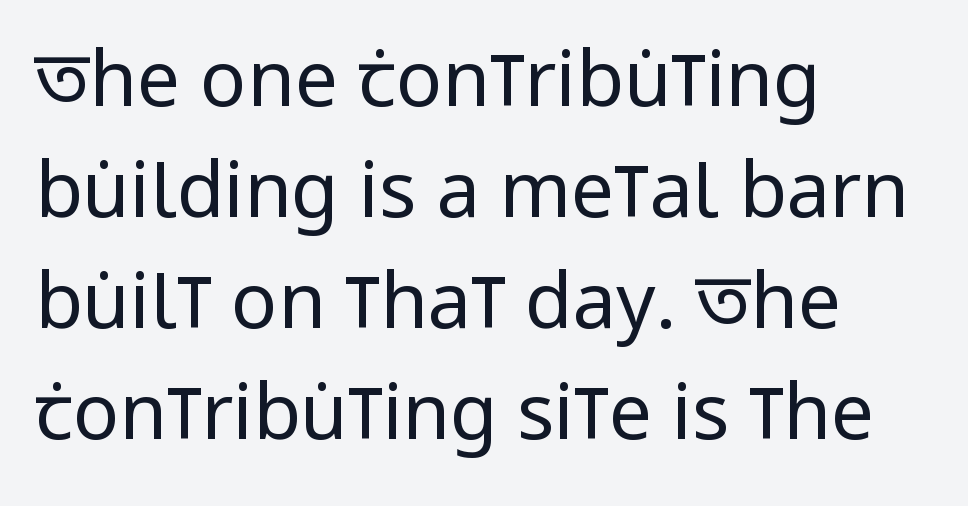
Q: Is the text bold? A: No.
Q: Is the text italic (slanted)? A: No, it is upright.
Q: Is the typeface a serif or a sans-serif typeface? A: Sans-serif.
Q: Is the text underlined? A: No.
Q: How is the paragraph aligned? A: Left-aligned.
Q: Is the spacing between letters normal or unusually wide? A: Normal.
Q: Is the spacing between lines tight, normal or loose? A: Normal.
Q: Width (condensed, normal, or wide)? A: Condensed.
Q: Stroke contrast? A: Low.
Q: x-height? A: Large.
Q: Monospaced? A: No.
